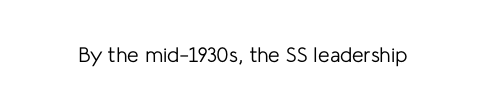
The image shows 21 px text type, upright; set normal letter spacing, not underlined.
